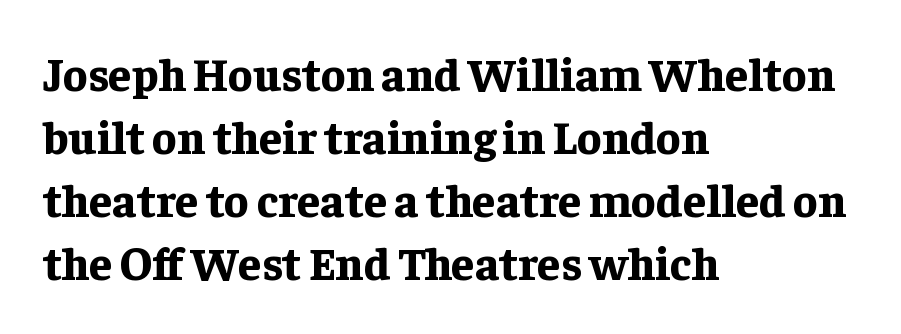
Q: Is the text bold? A: Yes.
Q: Is the text italic (slanted)? A: No, it is upright.
Q: Is the typeface a serif or a sans-serif typeface? A: Serif.
Q: Is the text underlined? A: No.
Q: How is the paragraph aligned? A: Left-aligned.
Q: Is the spacing between letters normal or unusually wide? A: Normal.
Q: Is the spacing between lines tight, normal or loose? A: Normal.
Q: Width (condensed, normal, or wide)? A: Normal.
Q: Stroke contrast? A: Low.
Q: x-height? A: Medium.
Q: Monospaced? A: No.
